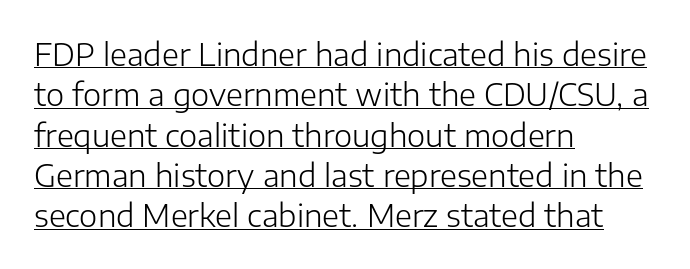
{"serif": "no", "italic": "no", "bold": "no", "weight": "light", "width": "normal", "stroke_contrast": "low", "x_height": "medium", "monospaced": "no", "underline": "yes", "align": "left", "line_spacing": "normal", "line_spacing_ratio": 1.3, "letter_spacing": "normal", "letter_spacing_em": 0.0, "glyph_px": 31}
